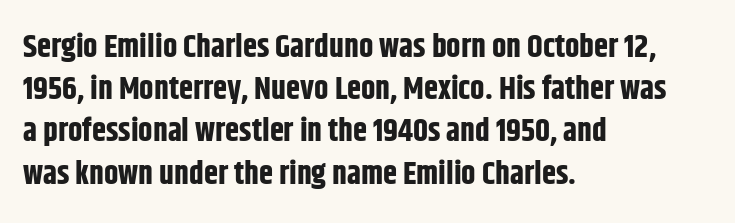
The image shows 32 px bold, condensed sans-serif type, upright; set left-aligned, normal line spacing (1.32x), normal letter spacing, not underlined; low stroke contrast and a large x-height.
